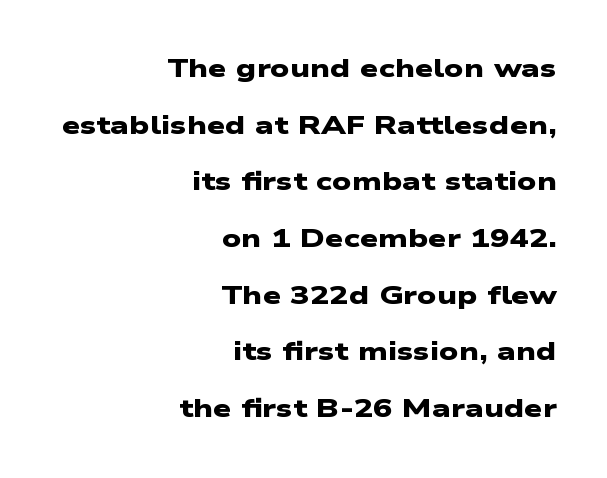
Compared with an ordinary text face, these strokes are far heavier — a full bold. If you measured baseline to baseline, you'd find a long distance. Underlining? Definitely not there. Nothing unusual about the tracking: characters are spaced as the font intends. Horizontal alignment here is rightward, an uncommon choice for prose.
